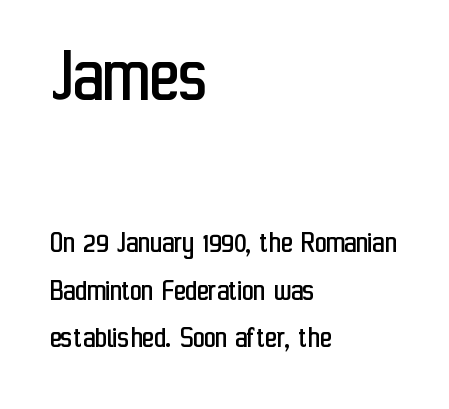
The face used here is proportionally spaced, like ordinary book or web type. Glyph-to-glyph distance matches everyday printed text. No letter is thick-stroked: the sample isn't bold. Observe the absence of serifs on each vertical stroke in this sample.
